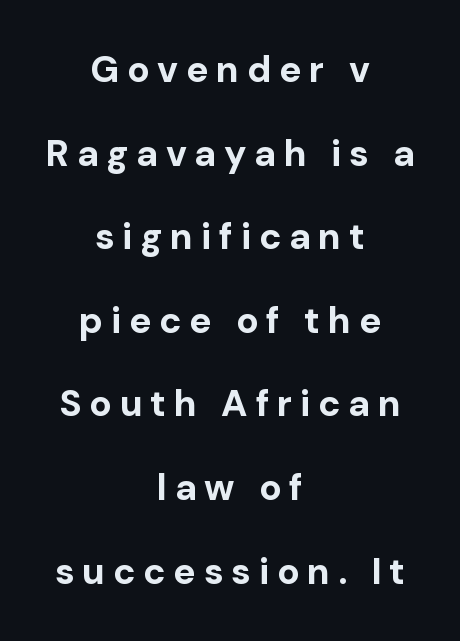
{"serif": "no", "italic": "no", "bold": "yes", "weight": "bold", "width": "normal", "stroke_contrast": "low", "x_height": "medium", "monospaced": "no", "underline": "no", "align": "center", "line_spacing": "loose", "line_spacing_ratio": 2.26, "letter_spacing": "wide", "letter_spacing_em": 0.21, "glyph_px": 37}
